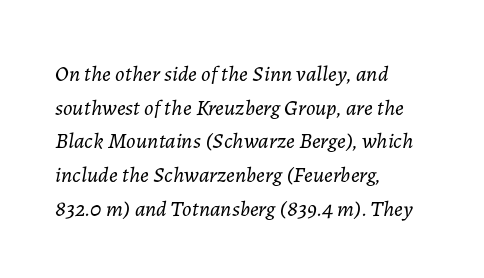
Vertical stems look standard width or narrower in stroke. Emphasis-style slanted type is in use. Caption: multi-line text, flush left, ragged right. Caption: standard tracking, unaltered. The rows are spaced the way most documents space them. The strip under each line holds only bare page.
